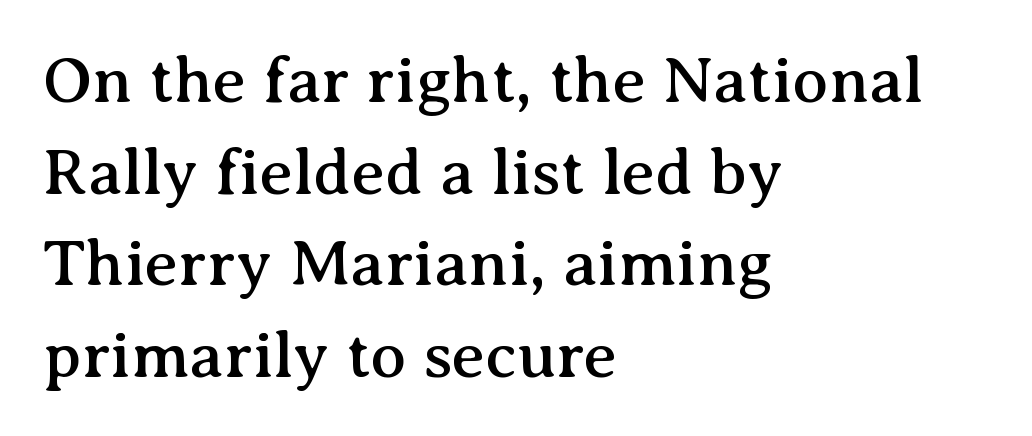
Descender tails drop into unmarked territory. The passage shown is typed in a proportional face where columns would drift. A typesetter would call this zero additional tracking. The line-height multiplier appears to be the usual default. Where is the straight margin? On the left. These lines were composed using upright roman letters.
